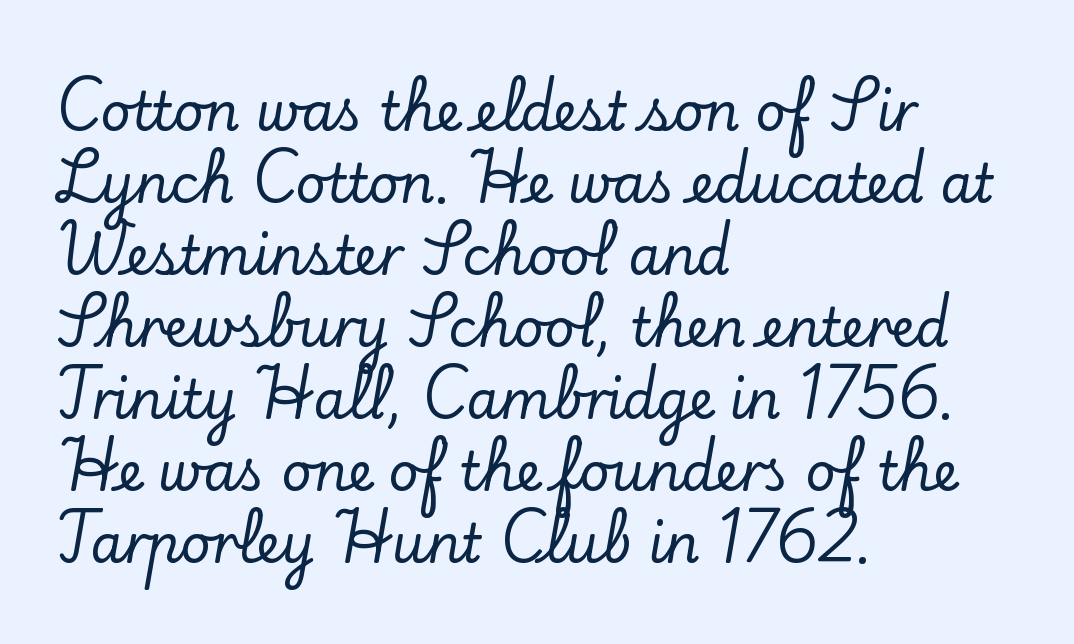
Descender tails drop into unmarked territory. Tracking value appears to be zero — textbook default spacing. Check where the strokes stop: tiny serifs finish them off.
